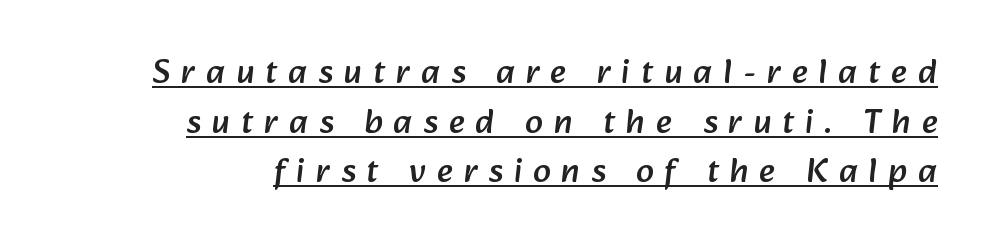
{"serif": "no", "width": "normal", "stroke_contrast": "low", "x_height": "medium", "monospaced": "no", "underline": "yes", "align": "right", "line_spacing": "normal", "line_spacing_ratio": 1.42, "letter_spacing": "wide", "letter_spacing_em": 0.32, "glyph_px": 35}
